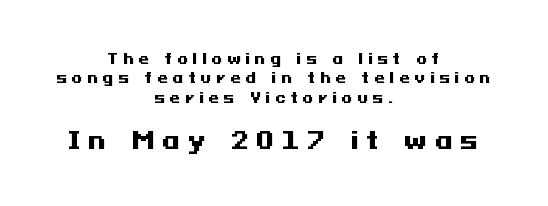
Q: Is the text bold? A: Yes.
Q: Is the text italic (slanted)? A: No, it is upright.
Q: Is the text underlined? A: No.
Q: How is the paragraph aligned? A: Centered.
Q: Is the spacing between letters normal or unusually wide? A: Unusually wide.
Q: Is the spacing between lines tight, normal or loose? A: Normal.
Q: Which block of text is set in a larger size, the first (top) or the second (bottom)? A: The second (bottom) one.
